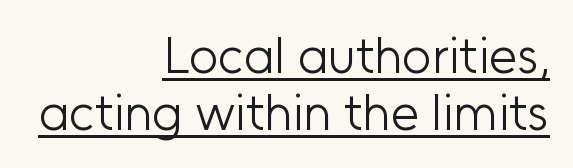
{"serif": "no", "italic": "no", "bold": "no", "weight": "light", "width": "normal", "stroke_contrast": "low", "x_height": "medium", "monospaced": "no", "underline": "yes", "align": "right", "line_spacing": "tight", "line_spacing_ratio": 1.12, "letter_spacing": "normal", "letter_spacing_em": 0.0, "glyph_px": 51}
